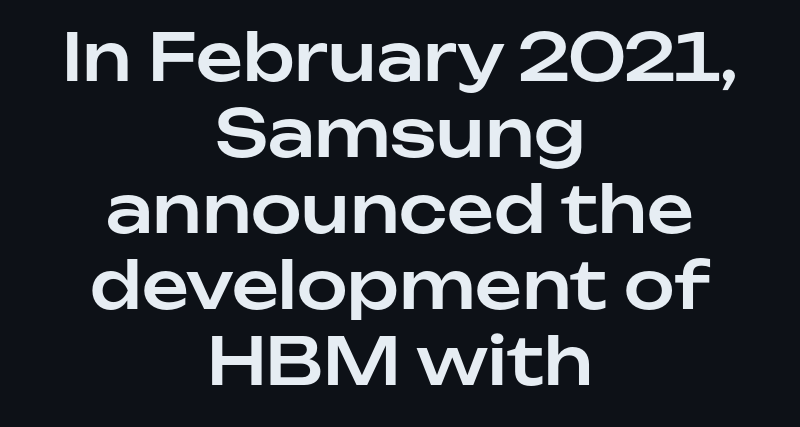
Characters remain perfectly vertical along every line. This rendering leaves character spacing at its baseline value. The face used here is proportionally spaced, like ordinary book or web type. Plain, unruled lines of type. Nope, no serifs anywhere on these letters. A centered setting, common on invitations and titles, is used for this passage.
